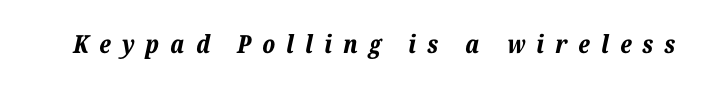
The image shows 25 px bold type, italic (leaning right); set unusually wide letter spacing (+0.44 em), not underlined.
